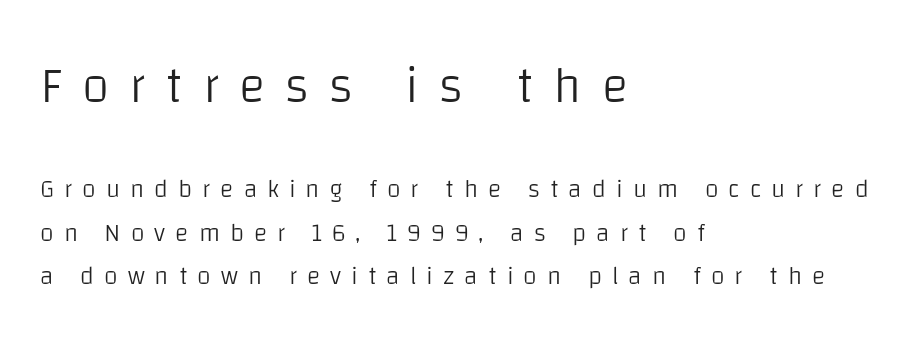
Unlike a traditional serif, this face leaves its strokes unadorned. The letterforms sit at book weight or below. Is the lower block the larger one? No — the upper block carries the bigger type. The space beneath each line is pristine and unruled. Alignment: flush left. Compared with typical body copy, the letter spacing here is much looser.
